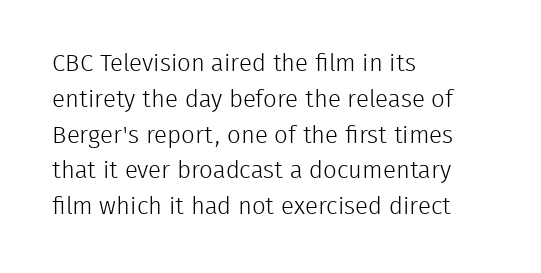
Q: Is the text bold? A: No.
Q: Is the text italic (slanted)? A: No, it is upright.
Q: Is the text underlined? A: No.
Q: How is the paragraph aligned? A: Left-aligned.
Q: Is the spacing between letters normal or unusually wide? A: Normal.
Q: Is the spacing between lines tight, normal or loose? A: Normal.
